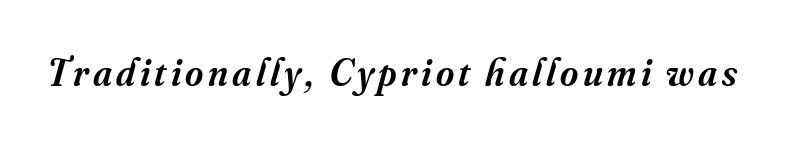
The image shows 39 px semibold serif type, italic (leaning right); set not underlined; medium stroke contrast and a small x-height.
